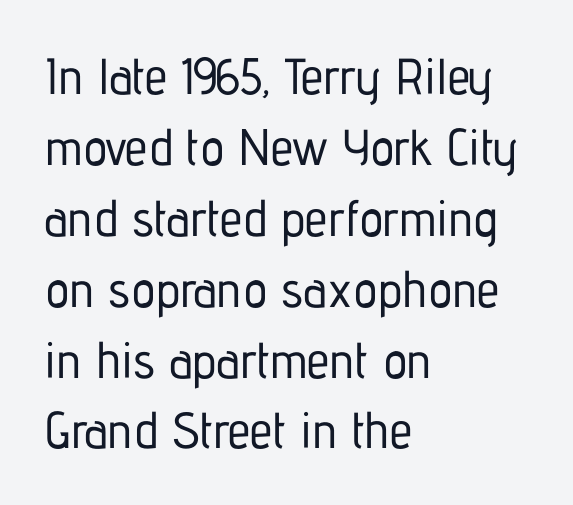
Layout note: lines flush left. Look at the tracking — it's just the regular setting, nothing added. Varying glyph widths throughout — classic text-font behaviour. The text was rendered using a sans face with plain stroke endings.
